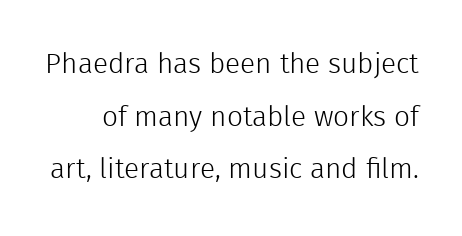
The image shows 28 px light sans-serif type, upright; set line spacing 1.88x, normal letter spacing, not underlined; a medium x-height.
